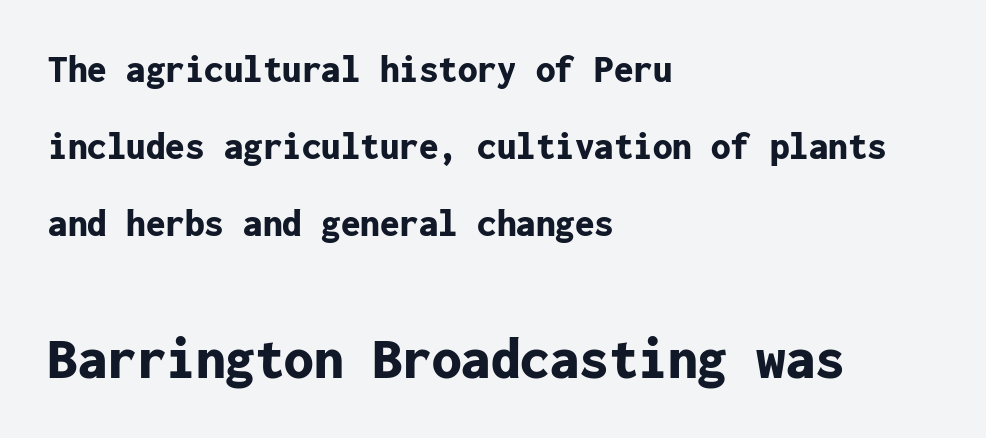
The rendering uses a bold face; every stroke is thick and dark. Block two is the big one; block one sits smaller above it. If you drew a line through each stem, it would be perfectly vertical. Underline: absent.
